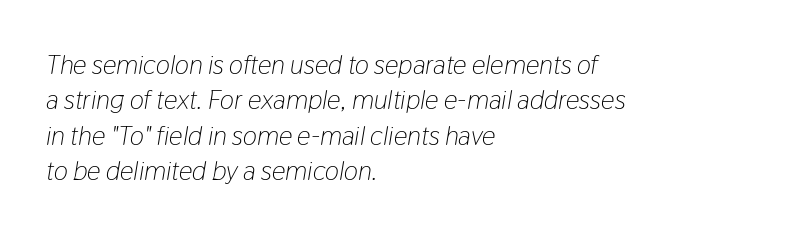
The image shows 27 px text type, italic (leaning right); set left-aligned, normal line spacing (1.31x), normal letter spacing, not underlined.
